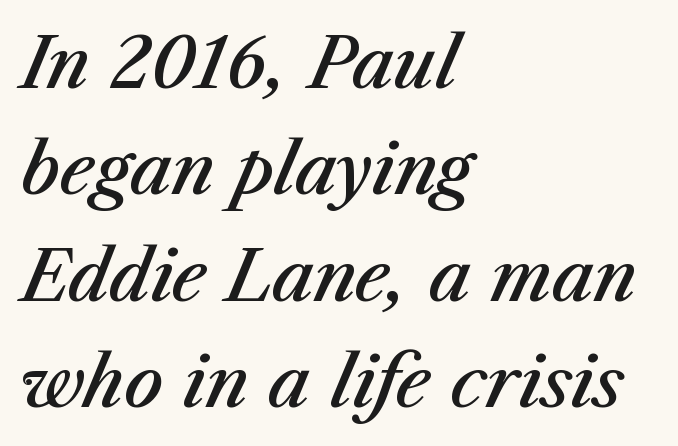
The strokes are fattened partway — semibold, not bold. The tracking reads as untouched default to a designer's eye. You can tell it's italic because the verticals aren't actually vertical. The passage shown stacks its lines at a standard gap. Is this a fixed-width face? No — the glyphs have proportional, varying widths. Every row of glyphs begins at an identical x-position on the left.
